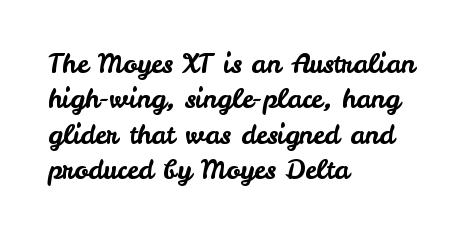
{"underline": "no", "align": "left", "line_spacing": "normal", "line_spacing_ratio": 1.36, "letter_spacing": "normal", "letter_spacing_em": 0.0, "glyph_px": 26}
